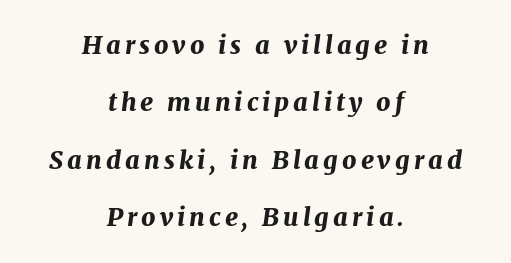
The image shows 25 px bold type, italic (leaning right); set centered, loose line spacing (2.3x), not underlined.
